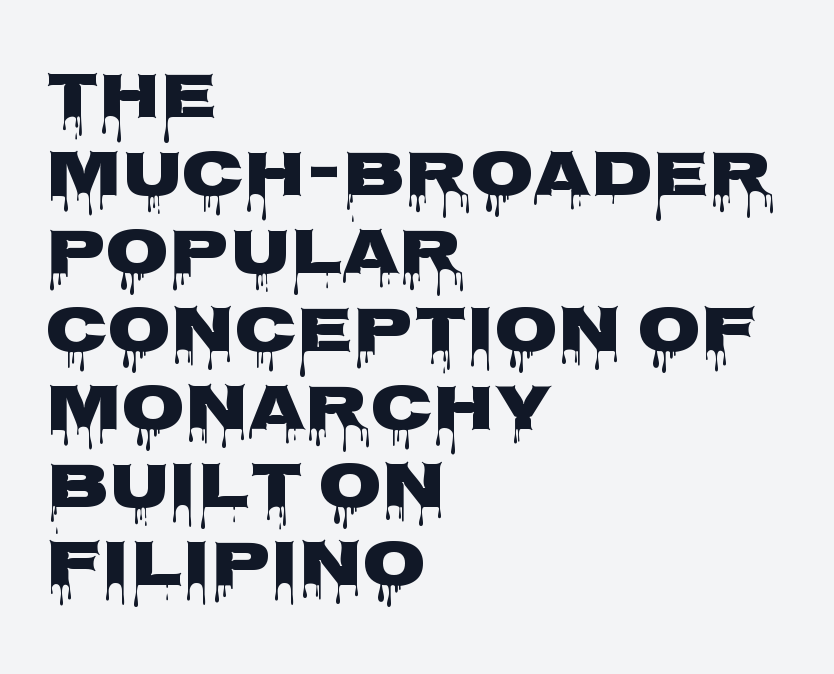
Q: Is the text italic (slanted)? A: No, it is upright.
Q: Is the typeface a serif or a sans-serif typeface? A: Sans-serif.
Q: Is the text underlined? A: No.
Q: How is the paragraph aligned? A: Left-aligned.
Q: Is the spacing between letters normal or unusually wide? A: Normal.
Q: Width (condensed, normal, or wide)? A: Wide.
Q: Stroke contrast? A: Low.
Q: x-height? A: Large.
Q: Monospaced? A: No.
